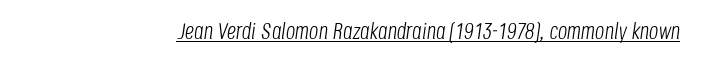
The image shows 23 px text type, italic (leaning right); set normal letter spacing, underlined.
